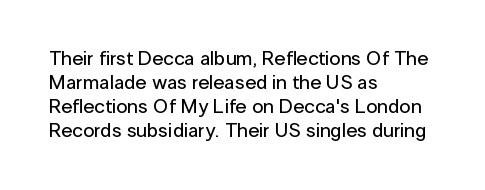
{"italic": "no", "underline": "no", "align": "left", "line_spacing_ratio": 1.2, "letter_spacing": "normal", "letter_spacing_em": 0.0, "glyph_px": 20}
